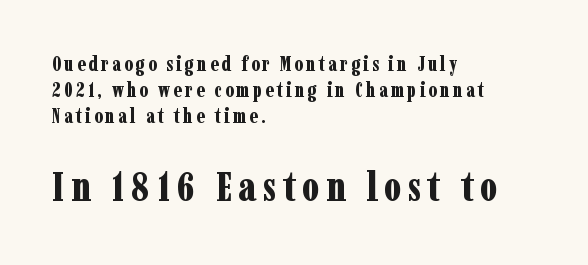
{"serif": "yes", "italic": "no", "bold": "yes", "weight": "bold", "width": "condensed", "stroke_contrast": "low", "x_height": "medium", "monospaced": "no", "underline": "no", "align": "left", "line_spacing": "normal", "line_spacing_ratio": 1.29, "larger_block": "second", "size_ratio": 2.05, "glyph_px": 41}
